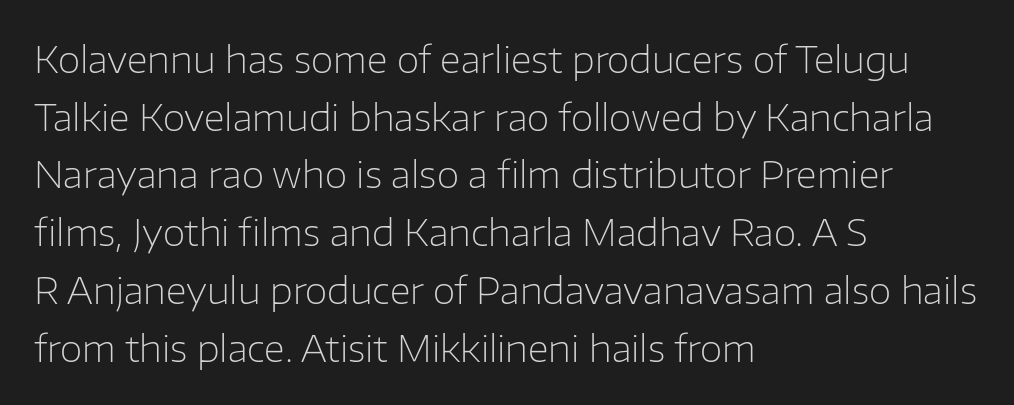
{"serif": "no", "italic": "no", "bold": "no", "weight": "light", "width": "normal", "stroke_contrast": "low", "x_height": "medium", "monospaced": "no", "underline": "no", "align": "left", "line_spacing": "normal", "line_spacing_ratio": 1.56, "letter_spacing": "normal", "letter_spacing_em": 0.0, "glyph_px": 37}
